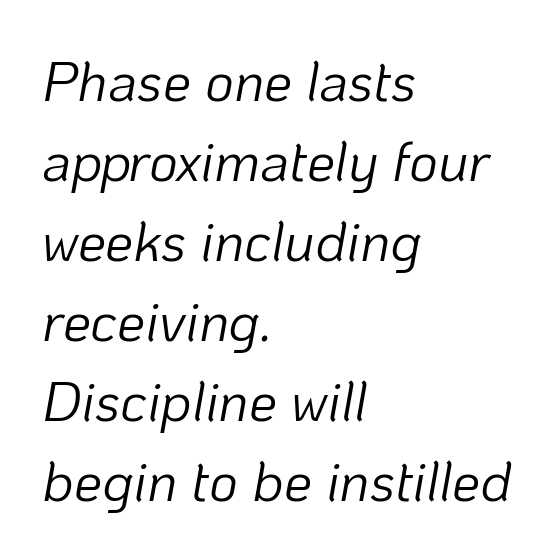
The lettering tilts uniformly, giving the passage an italic look. This block has exactly the height ordinary leading produces. Compared with a typical body face, this is equally light or lighter still. The typesetter chose a ragged-right arrangement here. Does extra space separate the letters? No, they use regular spacing. Is this a fixed-width face? No — the glyphs have proportional, varying widths.
